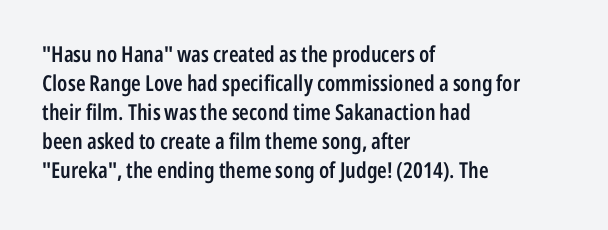
If you drew a ruler down the left edge, every line would touch it. The specimen reads as upright at a glance. The rendering uses a moderate line-height, typical for paragraphs. Has an underline been added? It has not. The line texture is even and compact thanks to regular tracking. Summary of weight: moderately heavy, a semibold.
